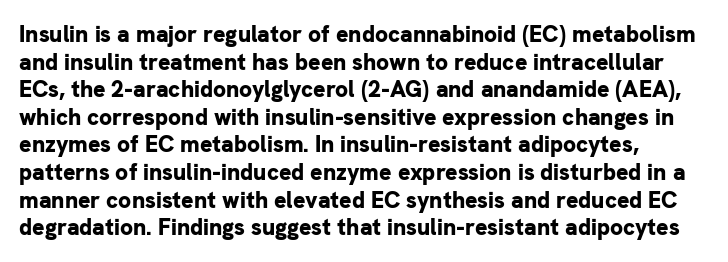
Q: Is the text bold? A: Yes.
Q: Is the text italic (slanted)? A: No, it is upright.
Q: Is the text underlined? A: No.
Q: How is the paragraph aligned? A: Left-aligned.
Q: Is the spacing between letters normal or unusually wide? A: Normal.
